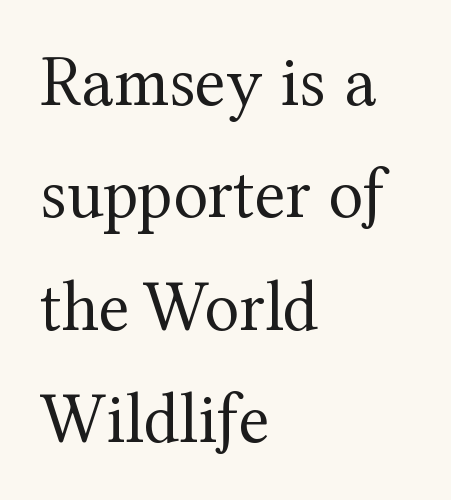
The passage shown is not bold in any degree. In terms of leading, this rendering sits right in the middle. A student would call this left alignment; a typographer would say flush left, rag right. Vertical strokes here are truly vertical.
